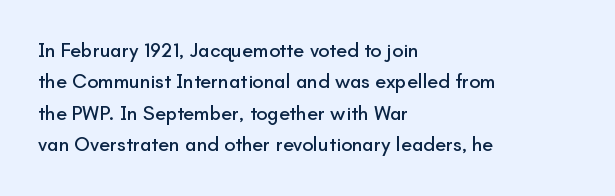
{"italic": "no", "underline": "no", "align": "left", "line_spacing": "normal", "line_spacing_ratio": 1.57, "letter_spacing": "normal", "letter_spacing_em": 0.0, "glyph_px": 20}
